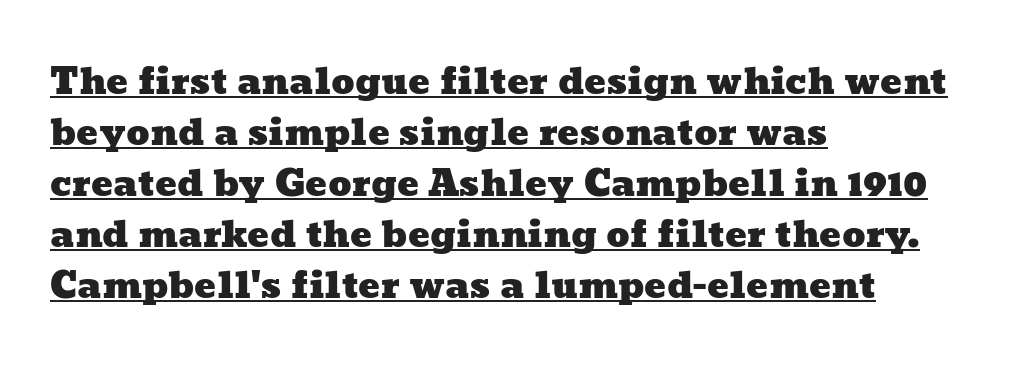
{"width": "wide", "stroke_contrast": "low", "x_height": "medium", "monospaced": "no", "underline": "yes", "align": "left", "line_spacing": "normal", "line_spacing_ratio": 1.42, "letter_spacing": "normal", "letter_spacing_em": 0.0, "glyph_px": 36}
